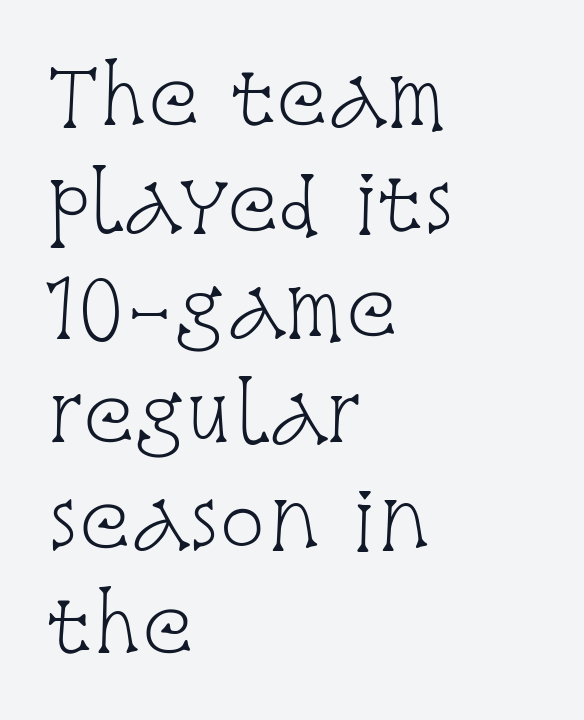
Leftover space on each line is placed entirely after the last word. A typesetter would call this zero additional tracking. Proportional: the letters do not fall into vertical columns. No italicization has been applied; the sample stays upright. Examine the stroke ends and you'll spot serifs. Heft: none added — not bold.
